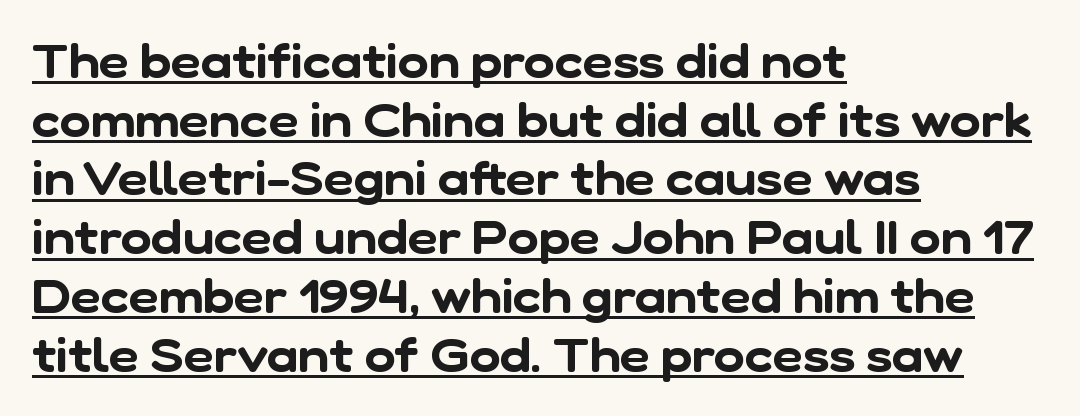
The passage shown is typed in a proportional face where columns would drift. I'd call this a sans setting — the letters go barefoot. In CSS terms this would be text-align: left. Compared with undecorated copy, this sample adds a rule below the words. The rendering uses a moderate line-height, typical for paragraphs. No extra tracking has been applied to these lines.
